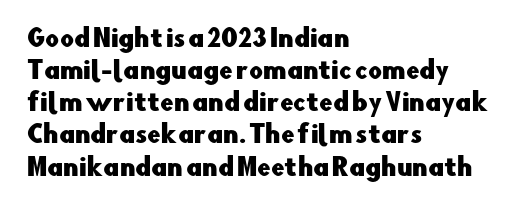
Q: Is the text italic (slanted)? A: No, it is upright.
Q: Is the text underlined? A: No.
Q: How is the paragraph aligned? A: Left-aligned.
Q: Is the spacing between letters normal or unusually wide? A: Normal.
Q: Is the spacing between lines tight, normal or loose? A: Normal.
